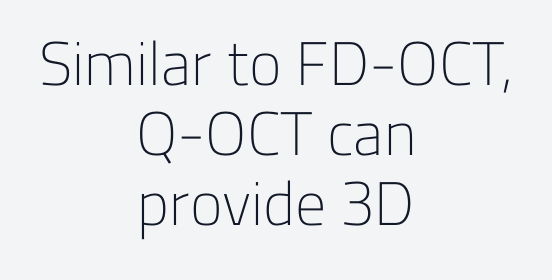
The typesetter chose a symmetrical, centered arrangement here. Inter-character spacing is left at the font's built-in metrics. Every character sits straight up, as roman type does. Notice how descenders almost collide with the ascenders below — that's tight leading. Stems here are at most as thick as an everyday book face. Only glyphs here, with clear space below each row.
